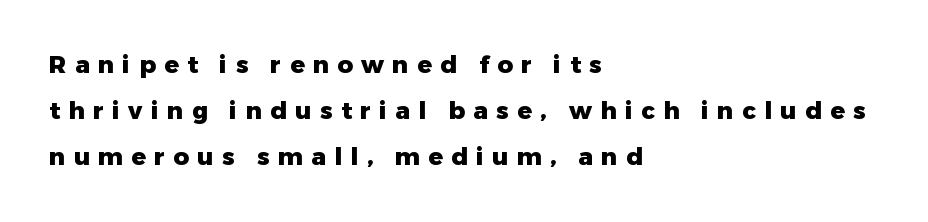
Underline: absent. Is there any slant? The stems are plumb. All the whitespace from short lines collects on the right. This sample trades compactness for vertical openness between lines.
